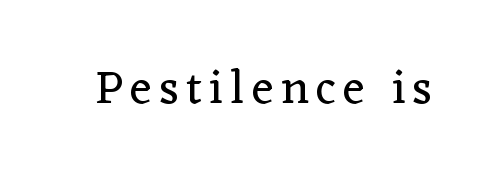
Q: Is the text bold? A: No.
Q: Is the text italic (slanted)? A: No, it is upright.
Q: Is the typeface a serif or a sans-serif typeface? A: Serif.
Q: Is the text underlined? A: No.
Q: Width (condensed, normal, or wide)? A: Normal.
Q: Stroke contrast? A: Low.
Q: x-height? A: Medium.
Q: Monospaced? A: No.
